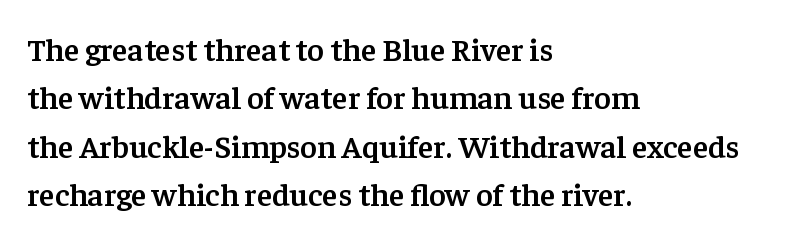
Compared with typical paragraphs, the rows here are spaced about the same. Every letter is mildly thick-stroked: semibold rather than bold. Look at the tracking — it's just the regular setting, nothing added. The zone under the glyphs is completely vacant. Here the designer chose a conventional face with non-uniform glyph widths. These lines were composed using upright roman letters.
